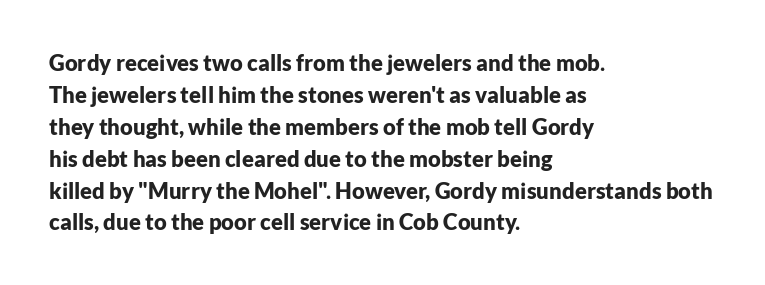
Q: Is the text bold? A: Yes.
Q: Is the text italic (slanted)? A: No, it is upright.
Q: Is the text underlined? A: No.
Q: How is the paragraph aligned? A: Left-aligned.
Q: Is the spacing between letters normal or unusually wide? A: Normal.
Q: Is the spacing between lines tight, normal or loose? A: Normal.
